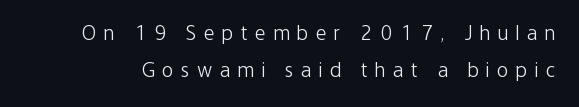
Ink coverage per letter is moderate at most. Characters remain perfectly vertical along every line. How are the letters spaced? Widely, with obvious added tracking. Quick note: underline off.
